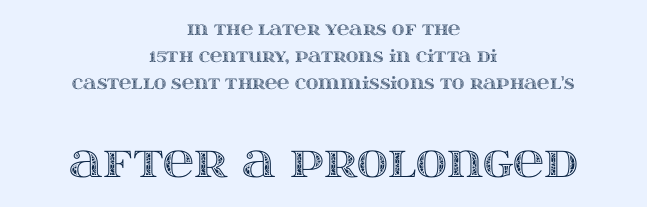
Q: Is the text italic (slanted)? A: No, it is upright.
Q: Is the text underlined? A: No.
Q: How is the paragraph aligned? A: Centered.
Q: Is the spacing between letters normal or unusually wide? A: Normal.
Q: Is the spacing between lines tight, normal or loose? A: Normal.
Q: Which block of text is set in a larger size, the first (top) or the second (bottom)? A: The second (bottom) one.
Q: Width (condensed, normal, or wide)? A: Wide.
Q: x-height? A: Large.
Q: Monospaced? A: No.
